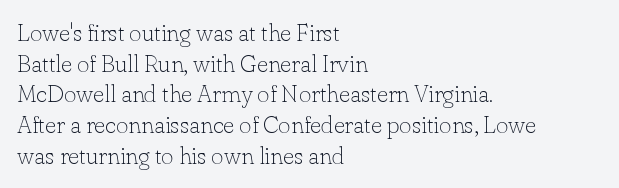
{"italic": "no", "bold": "no", "underline": "no", "align": "left", "line_spacing": "normal", "line_spacing_ratio": 1.28, "letter_spacing": "normal", "letter_spacing_em": 0.0, "glyph_px": 24}
